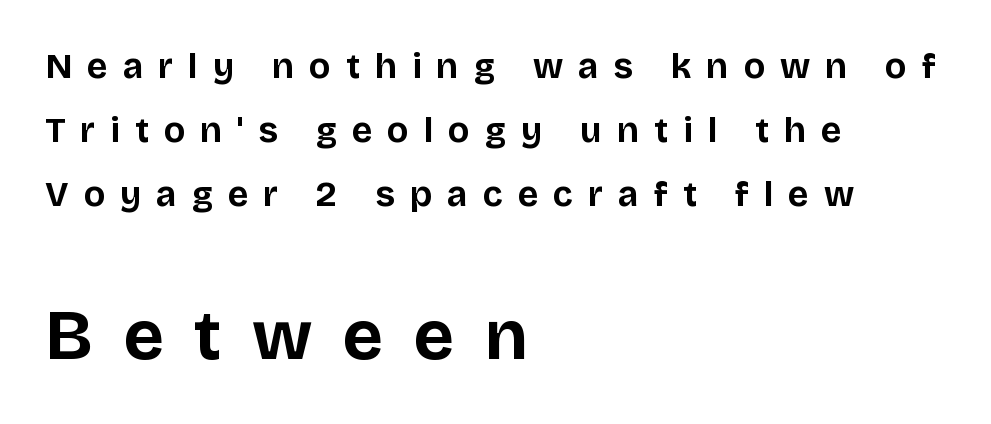
Caption: bold face, heavy strokes. A student would call this left alignment; a typographer would say flush left, rag right. The letters are spread apart with noticeably loose tracking. Plain, unruled lines of type.
